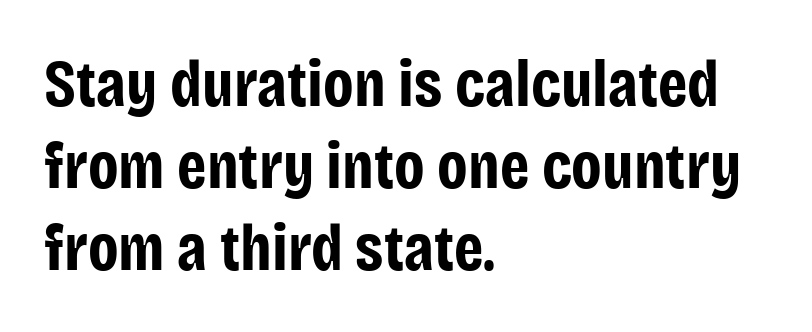
{"serif": "no", "italic": "no", "bold": "yes", "weight": "bold", "width": "condensed", "stroke_contrast": "low", "x_height": "large", "monospaced": "no", "underline": "no", "align": "left", "line_spacing_ratio": 1.24, "letter_spacing": "normal", "letter_spacing_em": 0.0, "glyph_px": 66}
